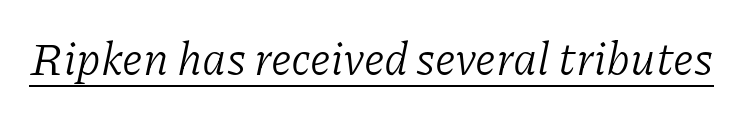
{"serif": "yes", "italic": "yes", "lean": "right", "slant_degrees": 11, "bold": "no", "weight": "light", "width": "normal", "stroke_contrast": "low", "x_height": "medium", "monospaced": "no", "underline": "yes", "letter_spacing": "normal", "letter_spacing_em": 0.0, "glyph_px": 46}
